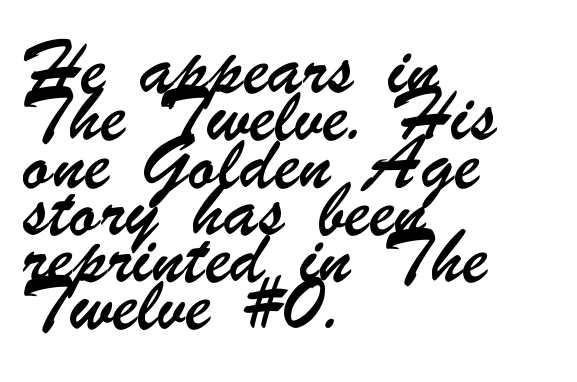
{"serif": "no", "width": "condensed", "stroke_contrast": "low", "x_height": "small", "monospaced": "no", "underline": "no", "align": "left", "line_spacing": "normal", "line_spacing_ratio": 1.39, "letter_spacing": "normal", "letter_spacing_em": 0.0, "glyph_px": 34}
